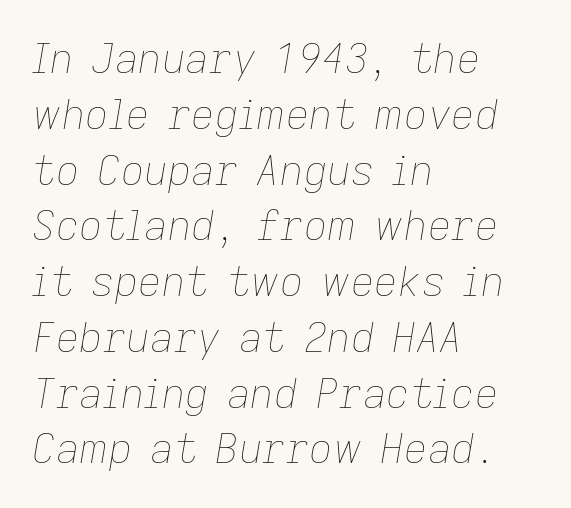
Looks like regular typesetting: each glyph gets only the width it needs. Plain, unruled lines of type. Posture: slanted. The typeface has the unassuming heft of standard copy or less. The type is set solid horizontally, with unmodified tracking.
